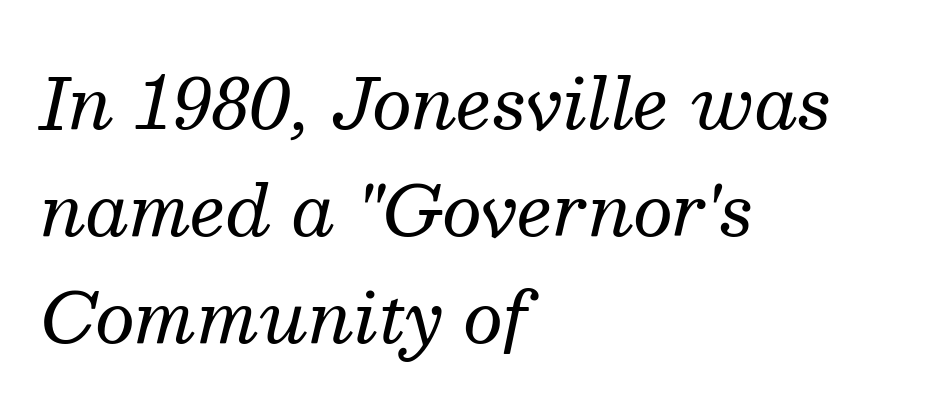
The image shows 70 px regular-weight serif type, italic (leaning right); set left-aligned, normal line spacing (1.53x), normal letter spacing, not underlined; medium stroke contrast and a medium x-height.
